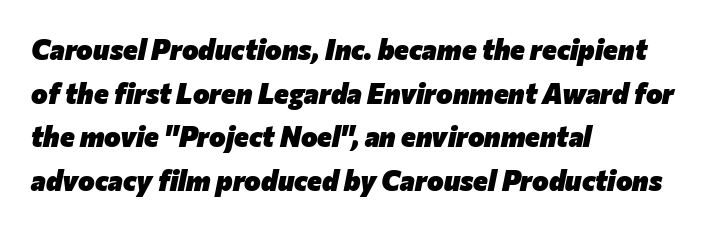
Q: Is the text bold? A: Yes.
Q: Is the text italic (slanted)? A: Yes, it leans right by about 12 degrees.
Q: Is the text underlined? A: No.
Q: How is the paragraph aligned? A: Left-aligned.
Q: Is the spacing between letters normal or unusually wide? A: Normal.
Q: Is the spacing between lines tight, normal or loose? A: Normal.
Q: Width (condensed, normal, or wide)? A: Normal.
Q: Stroke contrast? A: Low.
Q: x-height? A: Medium.
Q: Monospaced? A: No.
